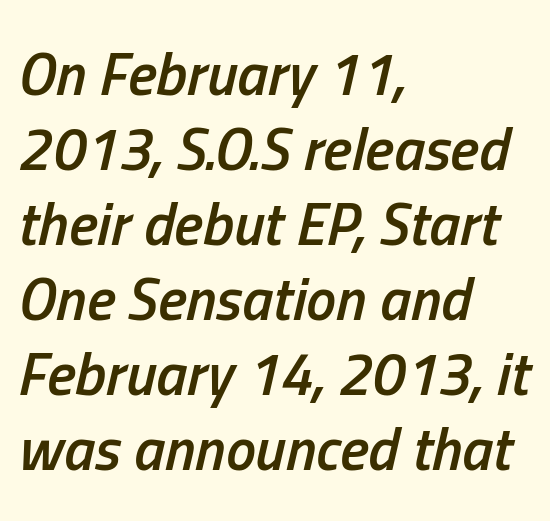
The image shows 60 px semibold, condensed type, italic (leaning right); set left-aligned, normal line spacing (1.25x), normal letter spacing, not underlined; low stroke contrast and a medium x-height.
